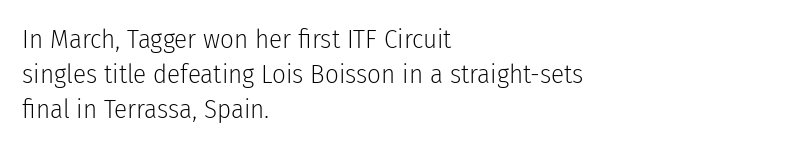
This sample keeps an unexceptional amount of space between lines. Characters remain perfectly vertical along every line. The gap between lines stays unmarked. Is this a heavy cut? Hardly; it is regular or lighter.
